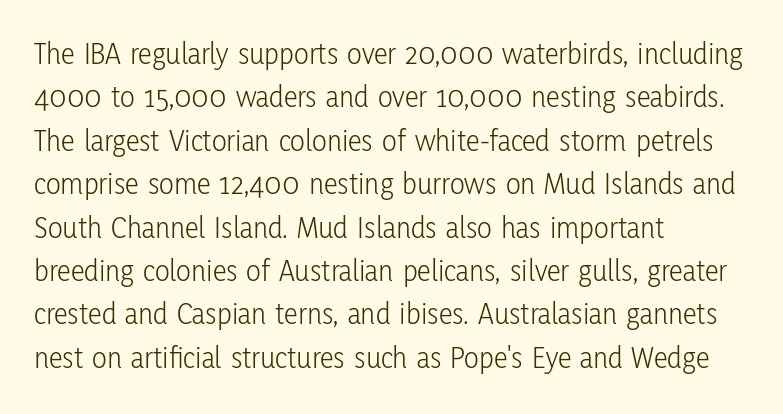
Horizontal alignment here is leftward, the default for most running prose. To sum up the face: it is a sans, with no serifs. The block of text has a typical density, with ordinary space between rows. Ordinary non-slanted type is in use. The words here are not underlined.
